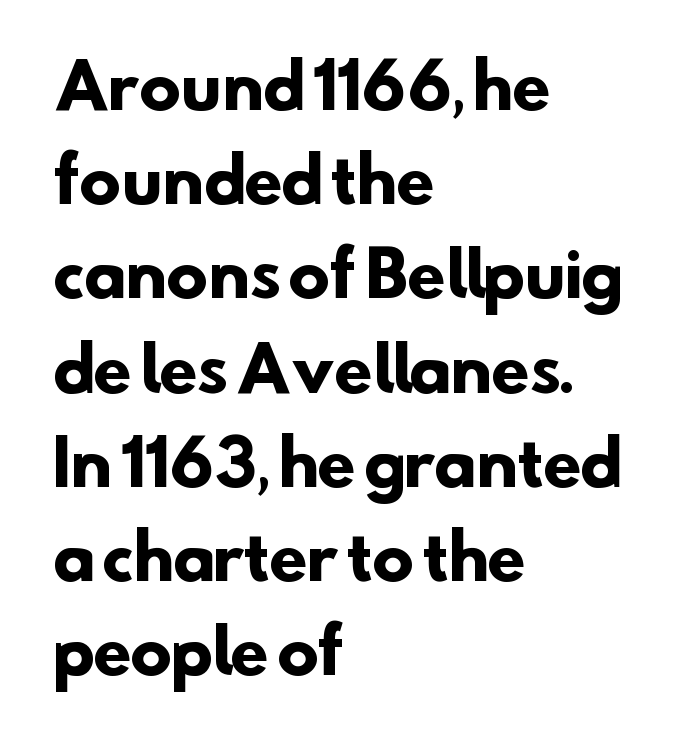
The image shows 62 px heavy sans-serif type; set left-aligned, normal line spacing (1.52x), normal letter spacing, not underlined; low stroke contrast and a small x-height.
